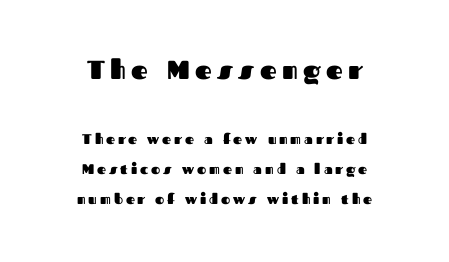
Q: Is the text bold? A: Yes.
Q: Is the text italic (slanted)? A: No, it is upright.
Q: Is the text underlined? A: No.
Q: How is the paragraph aligned? A: Centered.
Q: Is the spacing between letters normal or unusually wide? A: Unusually wide.
Q: Is the spacing between lines tight, normal or loose? A: Loose.
Q: Which block of text is set in a larger size, the first (top) or the second (bottom)? A: The first (top) one.
